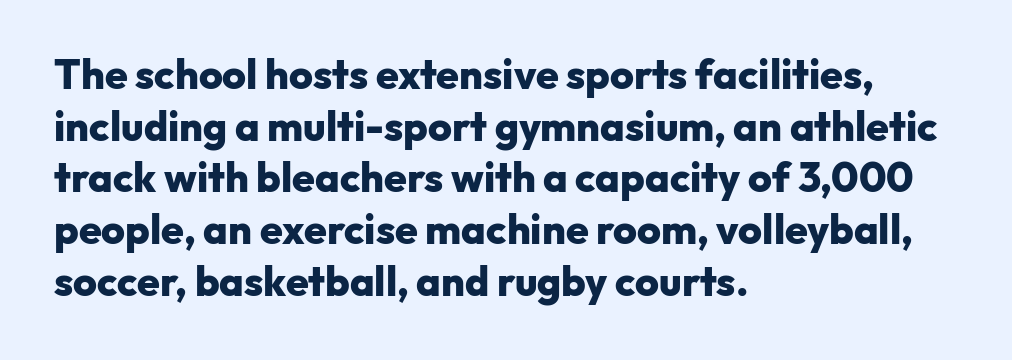
The image shows 41 px heavy sans-serif type, upright; set left-aligned, normal line spacing (1.26x), normal letter spacing, not underlined; low stroke contrast and a medium x-height.
